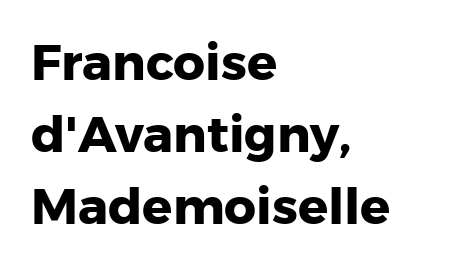
Vertically, the passage feels balanced, rows spaced as you'd expect. The letters advance in unequal steps, a hallmark of proportional type. There is no visible air inserted between adjacent glyphs. Quick note: underline off.
